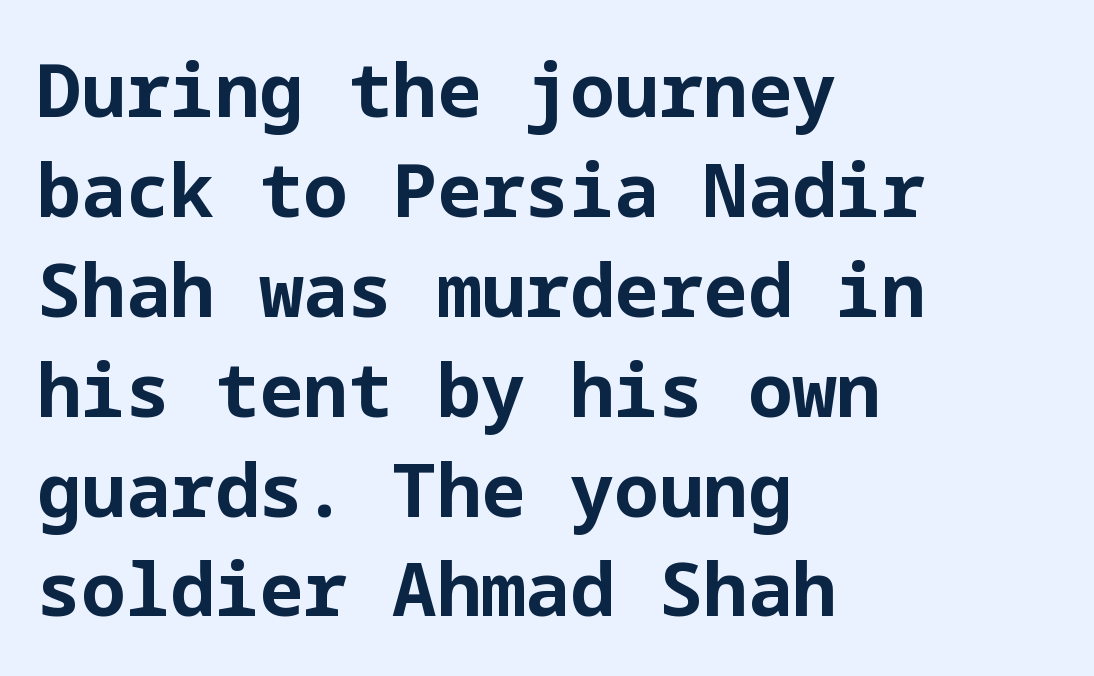
Q: Is the text bold? A: Yes.
Q: Is the text italic (slanted)? A: No, it is upright.
Q: Is the typeface a serif or a sans-serif typeface? A: Sans-serif.
Q: Is the text underlined? A: No.
Q: How is the paragraph aligned? A: Left-aligned.
Q: Is the spacing between letters normal or unusually wide? A: Normal.
Q: Is the spacing between lines tight, normal or loose? A: Normal.
Q: Width (condensed, normal, or wide)? A: Normal.
Q: Stroke contrast? A: Low.
Q: x-height? A: Medium.
